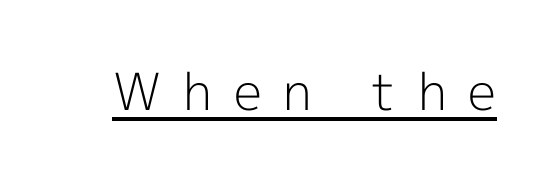
Q: Is the text bold? A: No.
Q: Is the text italic (slanted)? A: No, it is upright.
Q: Is the typeface a serif or a sans-serif typeface? A: Sans-serif.
Q: Is the text underlined? A: Yes.
Q: Is the spacing between letters normal or unusually wide? A: Unusually wide.
Q: Width (condensed, normal, or wide)? A: Normal.
Q: x-height? A: Medium.
Q: Monospaced? A: No.
